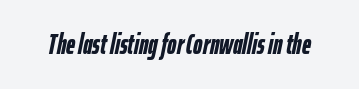
The image shows 28 px semibold, condensed type, italic (leaning right); set normal letter spacing, not underlined; low stroke contrast and a medium x-height.
